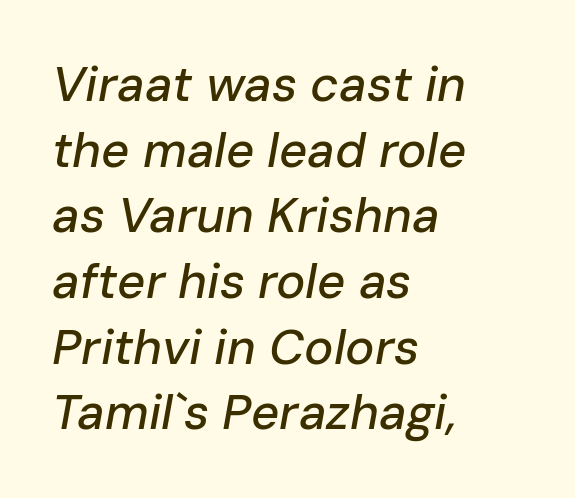
{"italic": "yes", "lean": "right", "slant_degrees": 10, "width": "normal", "stroke_contrast": "low", "x_height": "medium", "monospaced": "no", "underline": "no", "align": "left", "line_spacing": "normal", "line_spacing_ratio": 1.34, "letter_spacing": "normal", "letter_spacing_em": 0.0, "glyph_px": 49}
